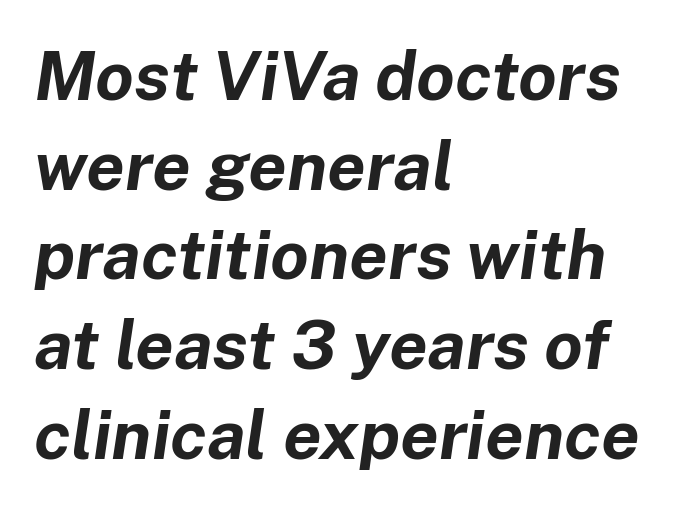
Nobody drew a line under any word here. The lines sit at an ordinary, default distance from one another. I'd describe the lettering as bold — thick and assertive. It's the slanting kind of type. Is this a fixed-width face? No — the glyphs have proportional, varying widths. Tracking value appears to be zero — textbook default spacing.
